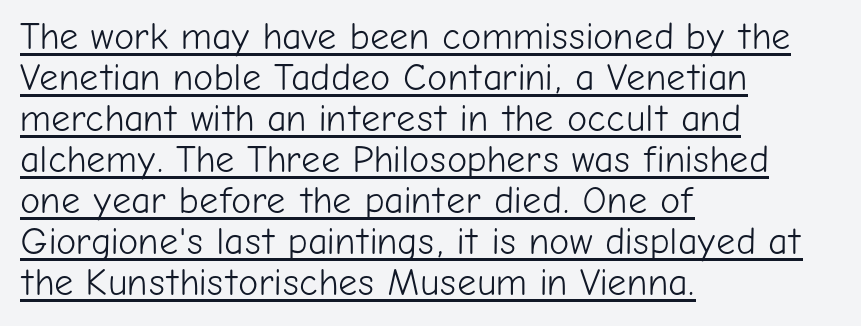
The image shows 38 px light sans-serif type, upright; set left-aligned, tight line spacing (1.08x), normal letter spacing, underlined; low stroke contrast and a medium x-height.
